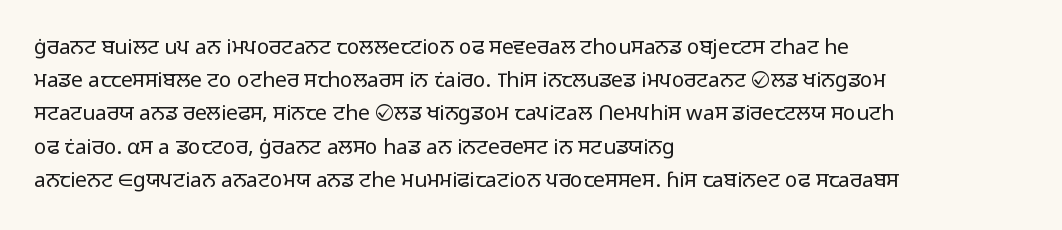
Q: Is the text bold? A: No.
Q: Is the text italic (slanted)? A: No, it is upright.
Q: Is the text underlined? A: No.
Q: How is the paragraph aligned? A: Left-aligned.
Q: Is the spacing between letters normal or unusually wide? A: Normal.
Q: Is the spacing between lines tight, normal or loose? A: Normal.
